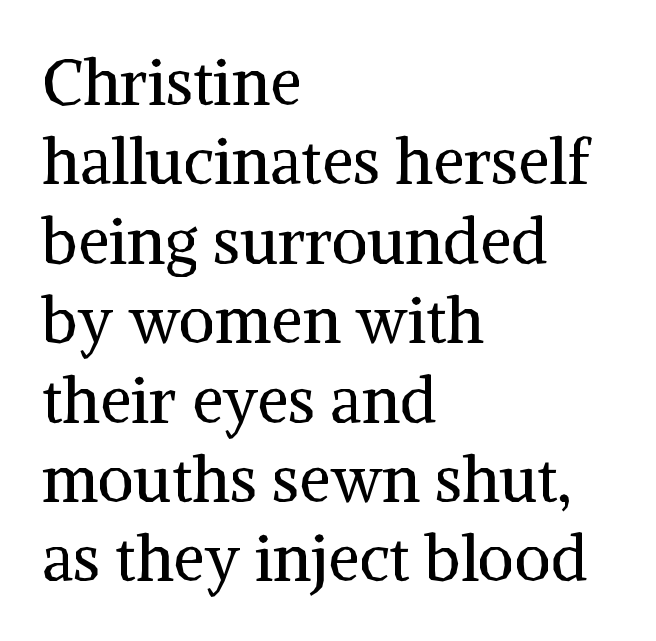
{"serif": "yes", "italic": "no", "bold": "no", "weight": "regular", "width": "normal", "stroke_contrast": "medium", "x_height": "medium", "monospaced": "no", "underline": "no", "align": "left", "line_spacing": "normal", "line_spacing_ratio": 1.26, "letter_spacing": "normal", "letter_spacing_em": 0.0, "glyph_px": 63}
